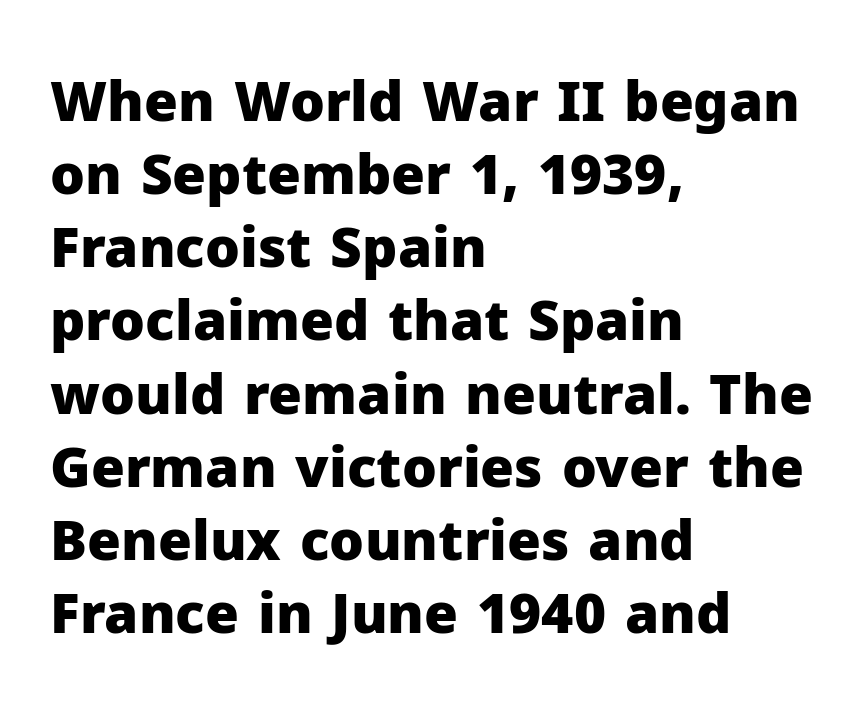
Q: Is the text bold? A: Yes.
Q: Is the text italic (slanted)? A: No, it is upright.
Q: Is the typeface a serif or a sans-serif typeface? A: Sans-serif.
Q: Is the text underlined? A: No.
Q: How is the paragraph aligned? A: Left-aligned.
Q: Is the spacing between letters normal or unusually wide? A: Normal.
Q: Is the spacing between lines tight, normal or loose? A: Normal.
Q: Width (condensed, normal, or wide)? A: Normal.
Q: Stroke contrast? A: Low.
Q: x-height? A: Medium.
Q: Monospaced? A: No.
